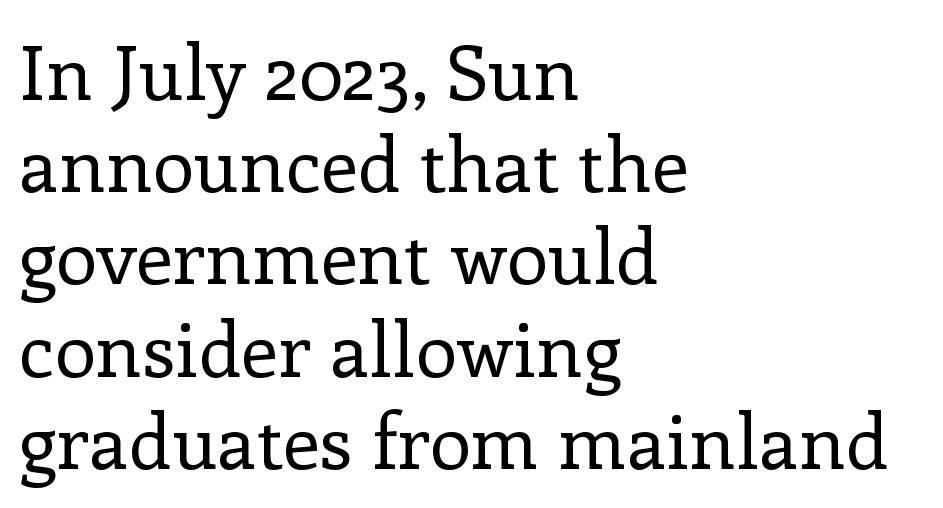
Old-style or modern, the face here clearly has serifs. The setting favours the left margin, as ordinary paragraphs usually do. Spacing verdict: proportional, widths tailored to each character. Compared with a typical body face, this is equally light or lighter still. Tracking value appears to be zero — textbook default spacing. The foot of each line stays bare and open.
